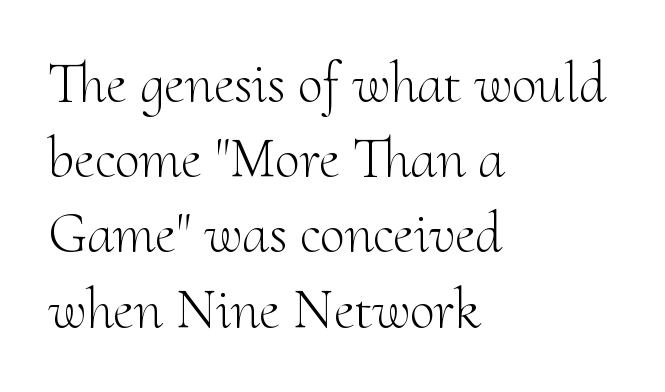
{"serif": "yes", "italic": "no", "bold": "no", "weight": "light", "width": "normal", "stroke_contrast": "medium", "x_height": "small", "monospaced": "no", "underline": "no", "align": "left", "line_spacing": "normal", "line_spacing_ratio": 1.32, "letter_spacing": "normal", "letter_spacing_em": 0.0, "glyph_px": 57}
